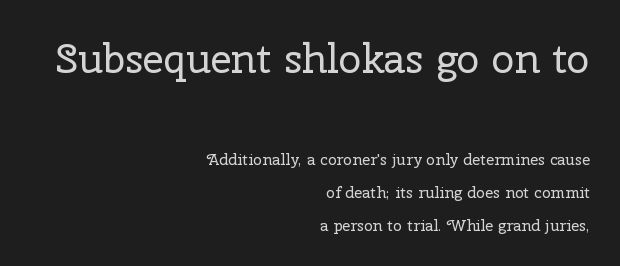
{"serif": "yes", "italic": "no", "bold": "no", "weight": "regular", "width": "normal", "stroke_contrast": "low", "x_height": "medium", "monospaced": "no", "underline": "no", "align": "right", "line_spacing": "loose", "line_spacing_ratio": 2.07, "letter_spacing": "normal", "letter_spacing_em": 0.0, "larger_block": "first", "size_ratio": 2.56, "glyph_px": 41}
